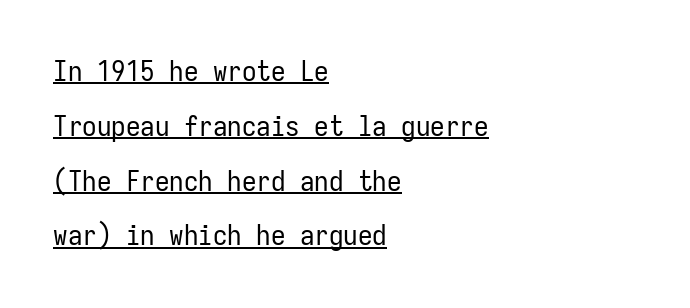
Q: Is the text bold? A: No.
Q: Is the text italic (slanted)? A: No, it is upright.
Q: Is the typeface a serif or a sans-serif typeface? A: Sans-serif.
Q: Is the text underlined? A: Yes.
Q: How is the paragraph aligned? A: Left-aligned.
Q: Is the spacing between letters normal or unusually wide? A: Normal.
Q: Width (condensed, normal, or wide)? A: Condensed.
Q: Stroke contrast? A: Low.
Q: x-height? A: Medium.
Q: Monospaced? A: Yes.
